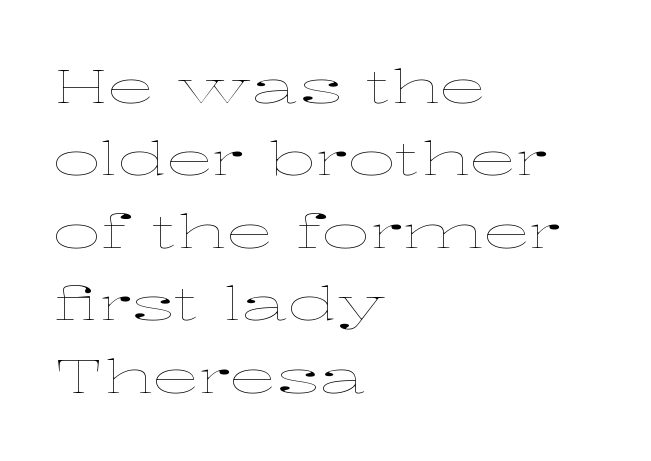
{"italic": "no", "bold": "no", "weight": "thin", "width": "wide", "stroke_contrast": "low", "x_height": "medium", "monospaced": "no", "underline": "no", "align": "left", "line_spacing": "normal", "line_spacing_ratio": 1.54, "letter_spacing": "normal", "letter_spacing_em": 0.0, "glyph_px": 47}
